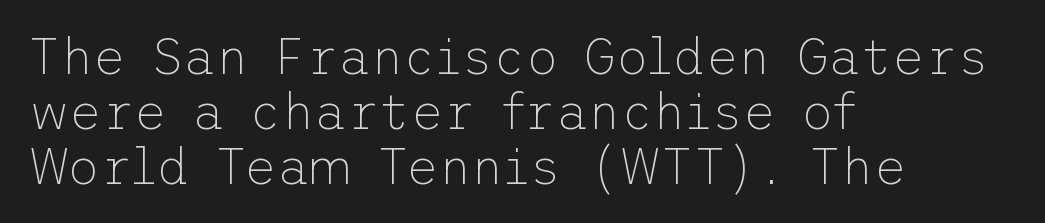
The image shows 50 px thin sans-serif type, upright; set left-aligned, tight line spacing (1.1x), normal letter spacing, not underlined; low stroke contrast and a medium x-height.
